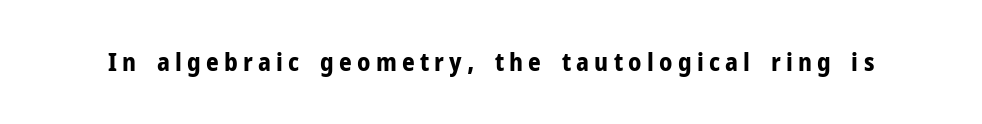
Q: Is the text bold? A: Yes.
Q: Is the text italic (slanted)? A: No, it is upright.
Q: Is the text underlined? A: No.
Q: Is the spacing between letters normal or unusually wide? A: Unusually wide.
